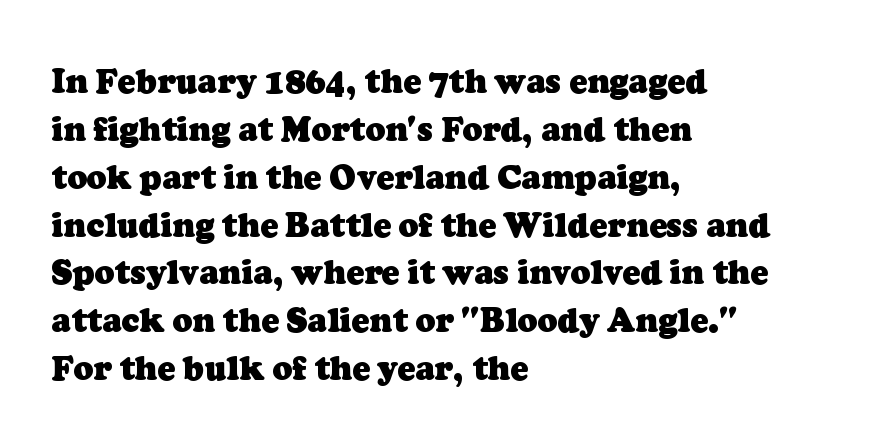
{"serif": "yes", "bold": "yes", "weight": "heavy", "width": "normal", "stroke_contrast": "low", "x_height": "medium", "monospaced": "no", "underline": "no", "align": "left", "line_spacing": "normal", "line_spacing_ratio": 1.45, "letter_spacing": "normal", "letter_spacing_em": 0.0, "glyph_px": 33}
